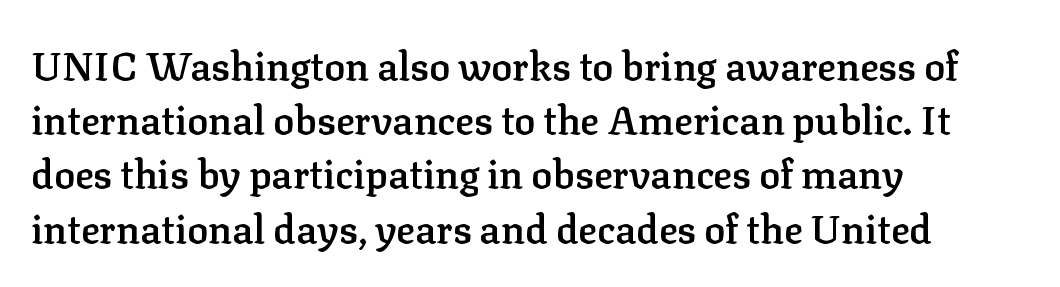
Q: Is the text bold? A: Semi-bold.
Q: Is the text italic (slanted)? A: No, it is upright.
Q: Is the typeface a serif or a sans-serif typeface? A: Serif.
Q: Is the text underlined? A: No.
Q: How is the paragraph aligned? A: Left-aligned.
Q: Is the spacing between letters normal or unusually wide? A: Normal.
Q: Is the spacing between lines tight, normal or loose? A: Normal.
Q: Width (condensed, normal, or wide)? A: Normal.
Q: Stroke contrast? A: Low.
Q: x-height? A: Medium.
Q: Monospaced? A: No.
